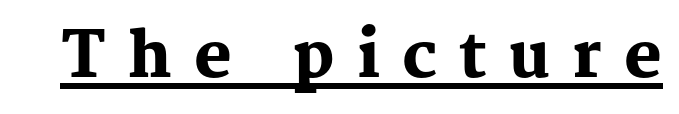
Q: Is the text bold? A: Yes.
Q: Is the text italic (slanted)? A: No, it is upright.
Q: Is the typeface a serif or a sans-serif typeface? A: Serif.
Q: Is the text underlined? A: Yes.
Q: Is the spacing between letters normal or unusually wide? A: Unusually wide.
Q: Width (condensed, normal, or wide)? A: Normal.
Q: Stroke contrast? A: Medium.
Q: x-height? A: Medium.
Q: Monospaced? A: No.
